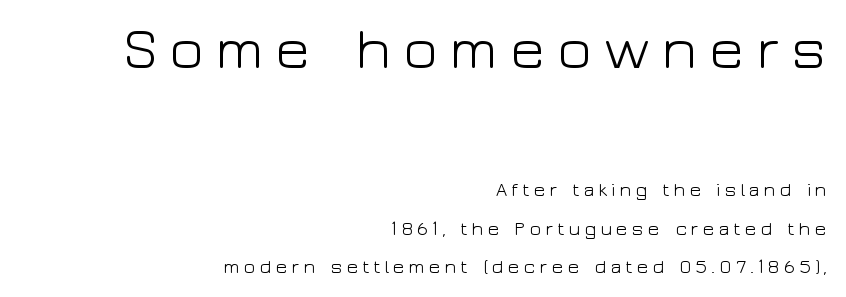
Q: Is the text bold? A: No.
Q: Is the text italic (slanted)? A: No, it is upright.
Q: Is the typeface a serif or a sans-serif typeface? A: Sans-serif.
Q: Is the text underlined? A: No.
Q: How is the paragraph aligned? A: Right-aligned.
Q: Is the spacing between lines tight, normal or loose? A: Loose.
Q: Which block of text is set in a larger size, the first (top) or the second (bottom)? A: The first (top) one.
Q: Width (condensed, normal, or wide)? A: Wide.
Q: Stroke contrast? A: Low.
Q: x-height? A: Medium.
Q: Monospaced? A: No.
